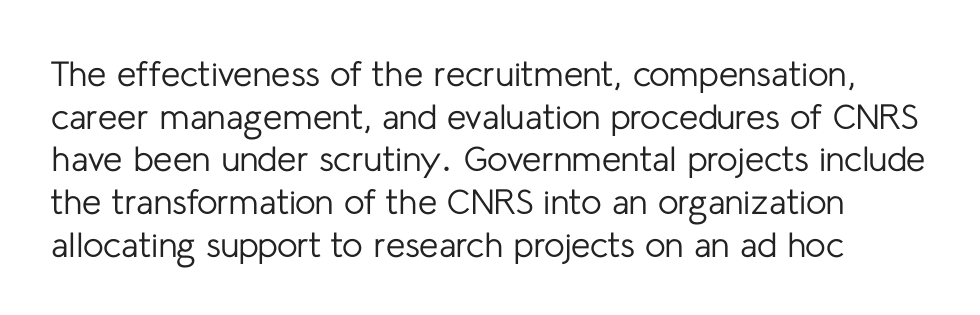
Q: Is the text bold? A: No.
Q: Is the text italic (slanted)? A: No, it is upright.
Q: Is the typeface a serif or a sans-serif typeface? A: Sans-serif.
Q: Is the text underlined? A: No.
Q: Is the spacing between letters normal or unusually wide? A: Normal.
Q: Width (condensed, normal, or wide)? A: Normal.
Q: Stroke contrast? A: Low.
Q: x-height? A: Medium.
Q: Monospaced? A: No.
